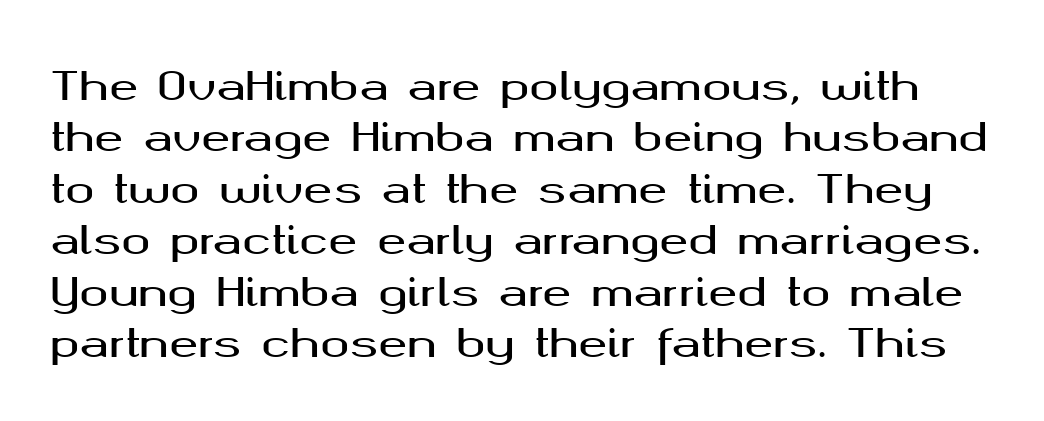
Q: Is the text italic (slanted)? A: No, it is upright.
Q: Is the typeface a serif or a sans-serif typeface? A: Sans-serif.
Q: Is the text underlined? A: No.
Q: Is the spacing between letters normal or unusually wide? A: Normal.
Q: Is the spacing between lines tight, normal or loose? A: Normal.
Q: Width (condensed, normal, or wide)? A: Wide.
Q: Stroke contrast? A: Medium.
Q: x-height? A: Medium.
Q: Monospaced? A: No.
